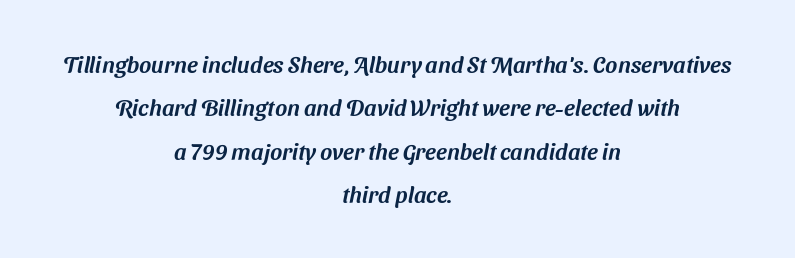
The image shows 23 px text type; set centered, line spacing 1.89x, normal letter spacing, not underlined.
